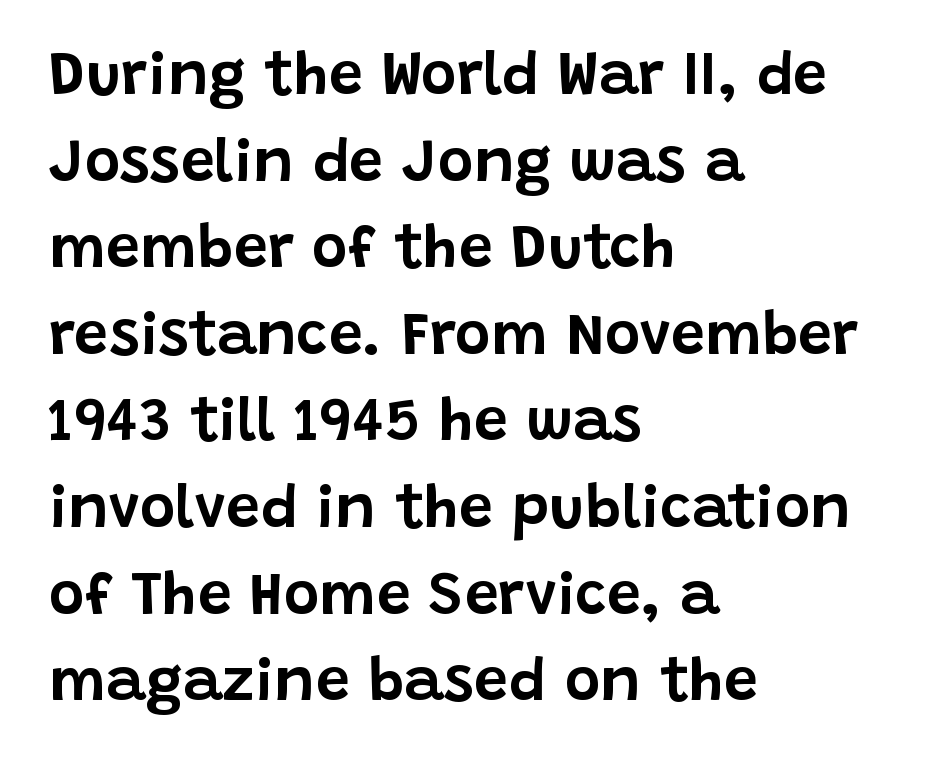
Q: Is the text italic (slanted)? A: No, it is upright.
Q: Is the typeface a serif or a sans-serif typeface? A: Sans-serif.
Q: Is the text underlined? A: No.
Q: How is the paragraph aligned? A: Left-aligned.
Q: Is the spacing between letters normal or unusually wide? A: Normal.
Q: Is the spacing between lines tight, normal or loose? A: Normal.
Q: Width (condensed, normal, or wide)? A: Normal.
Q: Stroke contrast? A: Low.
Q: x-height? A: Large.
Q: Monospaced? A: No.
